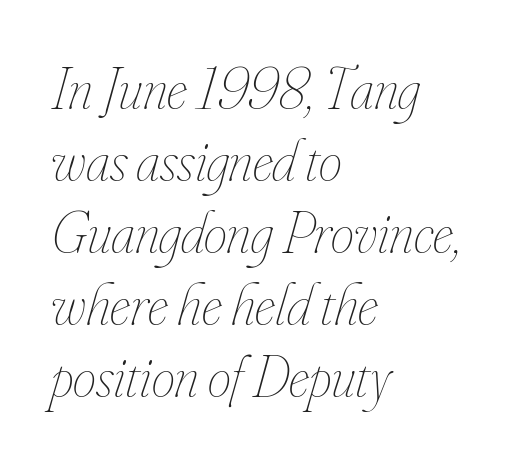
{"italic": "yes", "lean": "right", "slant_degrees": 16, "bold": "no", "weight": "thin", "width": "condensed", "stroke_contrast": "low", "x_height": "small", "monospaced": "no", "underline": "no", "align": "left", "line_spacing_ratio": 1.22, "letter_spacing": "normal", "letter_spacing_em": 0.0, "glyph_px": 59}
